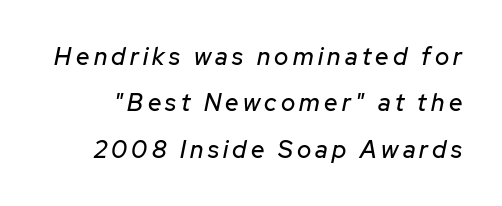
Q: Is the text italic (slanted)? A: Yes, it leans right by about 12 degrees.
Q: Is the text underlined? A: No.
Q: Is the spacing between lines tight, normal or loose? A: Loose.
